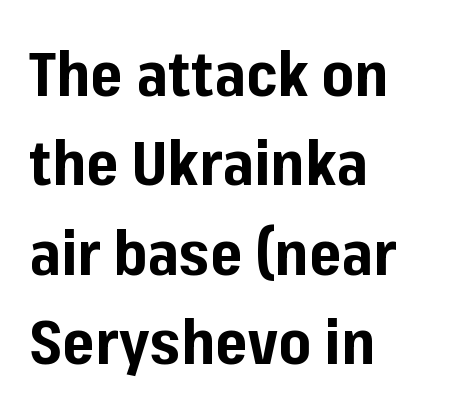
Q: Is the text bold? A: Yes.
Q: Is the text italic (slanted)? A: No, it is upright.
Q: Is the typeface a serif or a sans-serif typeface? A: Sans-serif.
Q: Is the text underlined? A: No.
Q: How is the paragraph aligned? A: Left-aligned.
Q: Is the spacing between letters normal or unusually wide? A: Normal.
Q: Is the spacing between lines tight, normal or loose? A: Normal.
Q: Width (condensed, normal, or wide)? A: Normal.
Q: Stroke contrast? A: Low.
Q: x-height? A: Medium.
Q: Monospaced? A: No.
